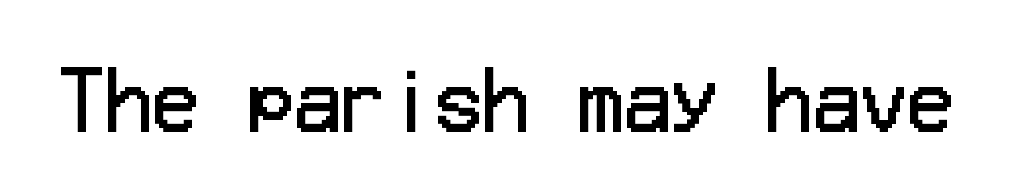
The image shows 78 px regular-weight sans-serif type, upright; set normal letter spacing, not underlined; low stroke contrast and a medium x-height.
